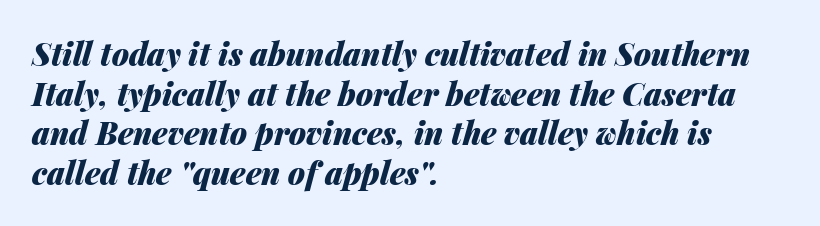
{"italic": "yes", "lean": "right", "slant_degrees": 14, "bold": "yes", "weight": "heavy", "width": "normal", "stroke_contrast": "medium", "x_height": "medium", "monospaced": "no", "underline": "no", "align": "left", "line_spacing": "normal", "line_spacing_ratio": 1.28, "letter_spacing": "normal", "letter_spacing_em": 0.0, "glyph_px": 31}
